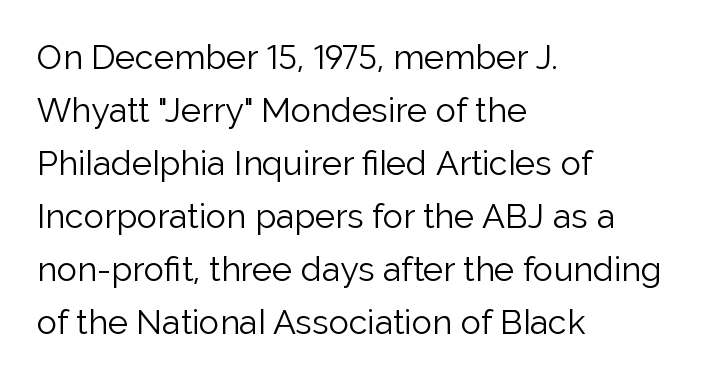
Q: Is the text bold? A: No.
Q: Is the text italic (slanted)? A: No, it is upright.
Q: Is the typeface a serif or a sans-serif typeface? A: Sans-serif.
Q: Is the text underlined? A: No.
Q: How is the paragraph aligned? A: Left-aligned.
Q: Is the spacing between letters normal or unusually wide? A: Normal.
Q: Is the spacing between lines tight, normal or loose? A: Normal.
Q: Width (condensed, normal, or wide)? A: Normal.
Q: Stroke contrast? A: Low.
Q: x-height? A: Medium.
Q: Monospaced? A: No.
